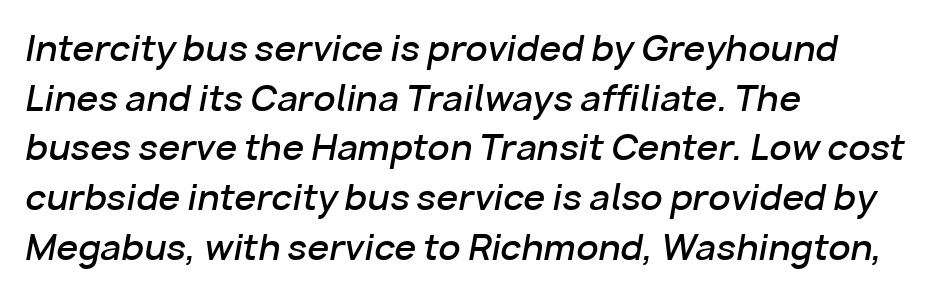
Q: Is the text bold? A: Semi-bold.
Q: Is the text italic (slanted)? A: Yes, it leans right by about 10 degrees.
Q: Is the text underlined? A: No.
Q: How is the paragraph aligned? A: Left-aligned.
Q: Is the spacing between letters normal or unusually wide? A: Normal.
Q: Is the spacing between lines tight, normal or loose? A: Normal.
Q: Width (condensed, normal, or wide)? A: Normal.
Q: Stroke contrast? A: Low.
Q: x-height? A: Medium.
Q: Monospaced? A: No.
